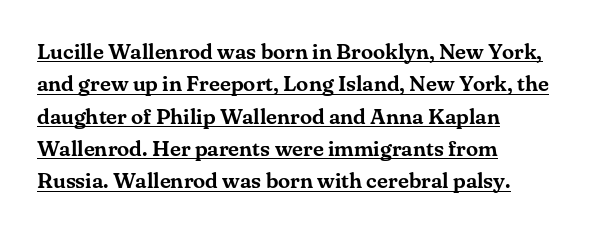
Inter-character spacing is left at the font's built-in metrics. A typographer would call this underscored text. Which margin do the lines hug? The left one — the right edge is uneven. Does the lettering tilt? It doesn't — this is upright.
